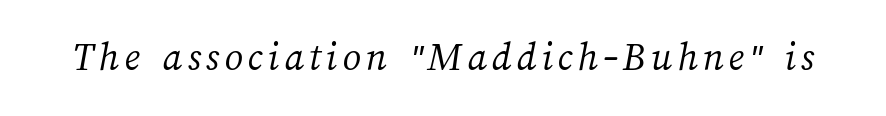
The image shows 41 px light type; set not underlined; medium stroke contrast and a medium x-height.
